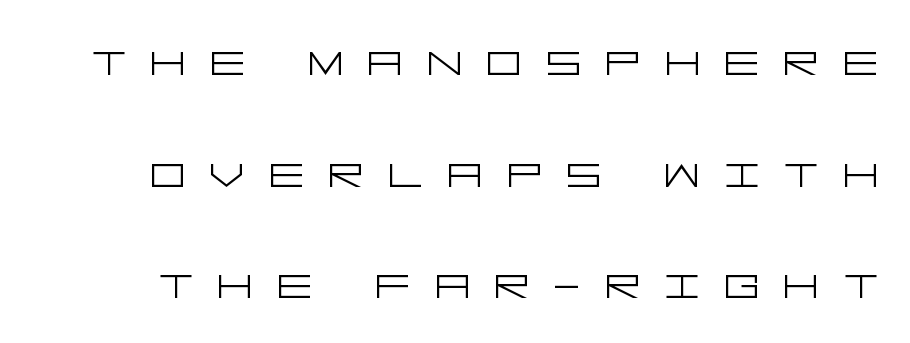
The image shows 55 px light, wide sans-serif type, upright; set loose line spacing (2.03x), unusually wide letter spacing (+0.44 em), not underlined; low stroke contrast and a large x-height.
